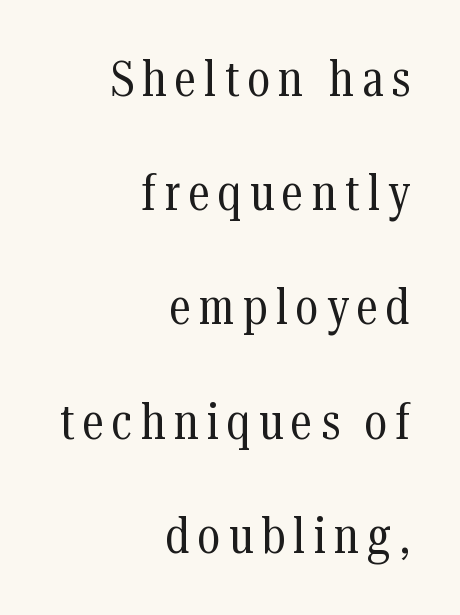
{"serif": "yes", "italic": "no", "bold": "no", "weight": "regular", "width": "condensed", "stroke_contrast": "medium", "x_height": "medium", "monospaced": "no", "underline": "no", "align": "right", "line_spacing": "loose", "line_spacing_ratio": 2.33, "glyph_px": 49}
